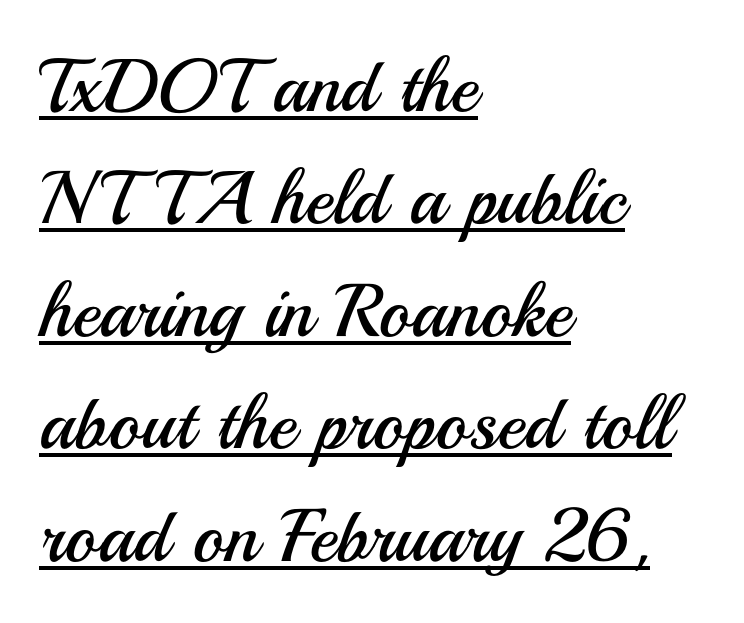
The designer left line spacing at the default. The sample's only ornament is a line tracing under the words. The letters sit at their default tracking, neither squeezed nor spread.
